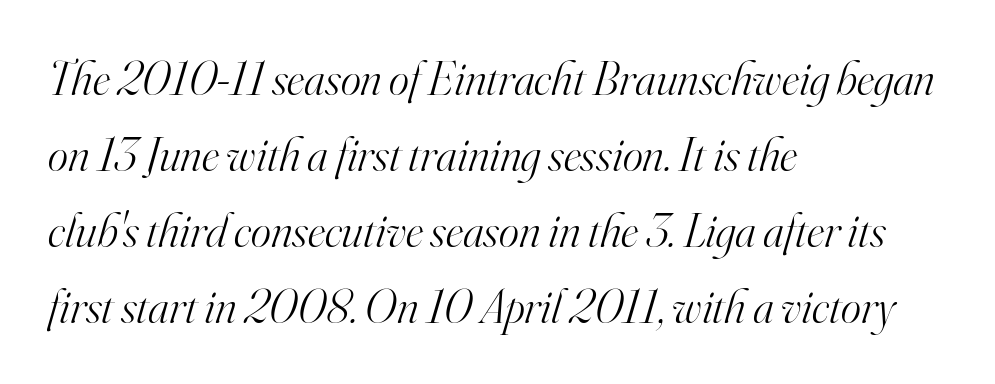
Q: Is the text bold? A: No.
Q: Is the text italic (slanted)? A: Yes, it leans right by about 16 degrees.
Q: Is the typeface a serif or a sans-serif typeface? A: Serif.
Q: Is the text underlined? A: No.
Q: How is the paragraph aligned? A: Left-aligned.
Q: Is the spacing between letters normal or unusually wide? A: Normal.
Q: Is the spacing between lines tight, normal or loose? A: Normal.
Q: Width (condensed, normal, or wide)? A: Normal.
Q: Stroke contrast? A: High.
Q: x-height? A: Small.
Q: Monospaced? A: No.
